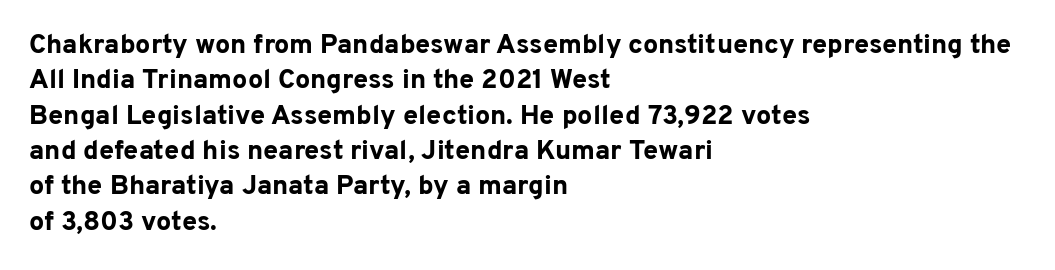
{"italic": "no", "bold": "yes", "underline": "no", "align": "left", "line_spacing": "normal", "line_spacing_ratio": 1.31, "letter_spacing": "normal", "letter_spacing_em": 0.0, "glyph_px": 27}
